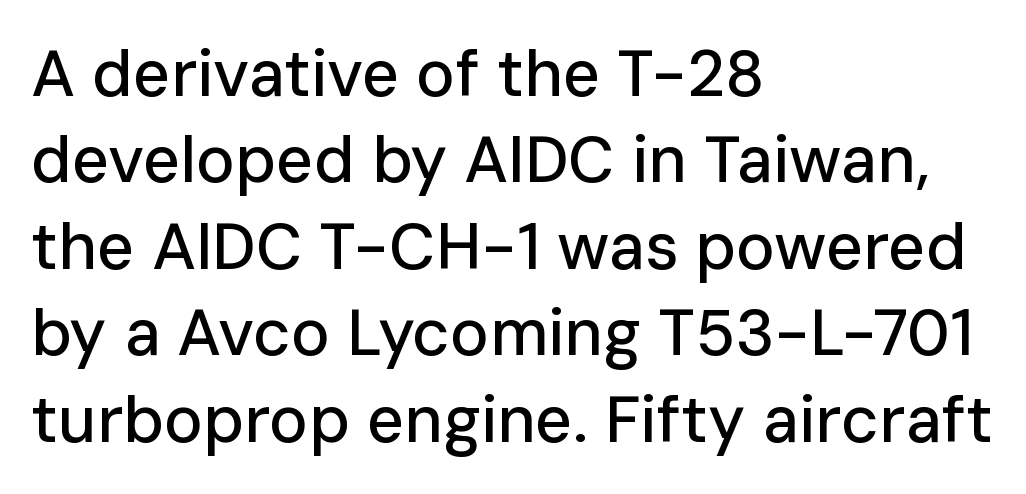
Q: Is the text italic (slanted)? A: No, it is upright.
Q: Is the typeface a serif or a sans-serif typeface? A: Sans-serif.
Q: Is the text underlined? A: No.
Q: How is the paragraph aligned? A: Left-aligned.
Q: Is the spacing between letters normal or unusually wide? A: Normal.
Q: Is the spacing between lines tight, normal or loose? A: Normal.
Q: Width (condensed, normal, or wide)? A: Normal.
Q: Stroke contrast? A: Low.
Q: x-height? A: Medium.
Q: Monospaced? A: No.
